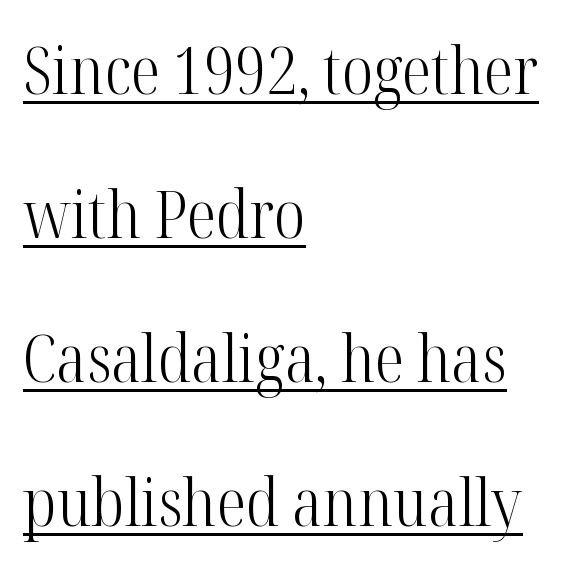
I'd call this a serif setting — the letters wear small feet. Here the designer chose a conventional face with non-uniform glyph widths. The rendered words wear a rule along their underside. Weight class: somewhere from thin through regular. No extra tracking has been applied to these lines. These lines were composed using upright roman letters.
